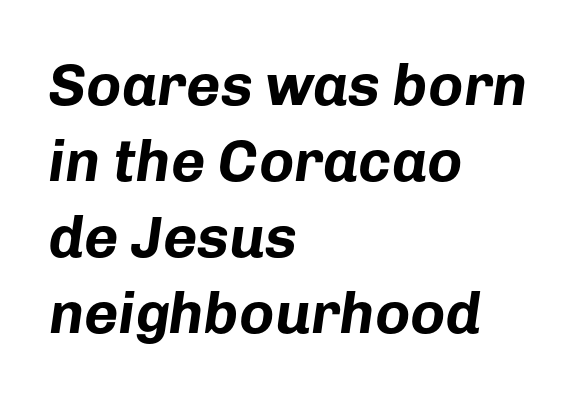
The image shows 59 px bold type, italic (leaning right); set left-aligned, normal line spacing (1.29x), normal letter spacing, not underlined; low stroke contrast and a medium x-height.
